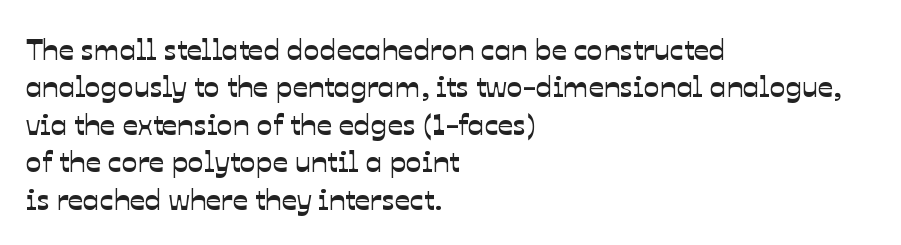
The image shows 30 px sans-serif type; set left-aligned, normal line spacing (1.25x), normal letter spacing, not underlined; low stroke contrast and a medium x-height.
